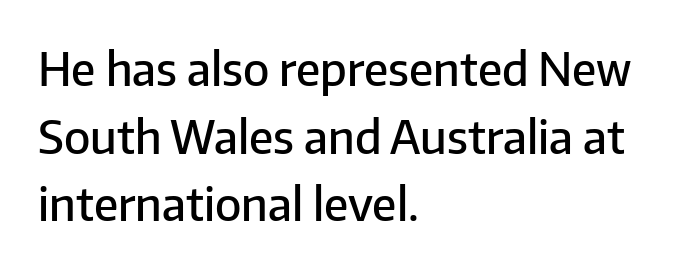
Spacing verdict: proportional, widths tailored to each character. Quick note: not italic, upright. Does the copy run flush right? No — it runs flush left. The characters display no serif detailing; their extremities are plain. Letters rest on an invisible, unmarked baseline. Firm but not heavy-handed strokes: this text is semibold.
